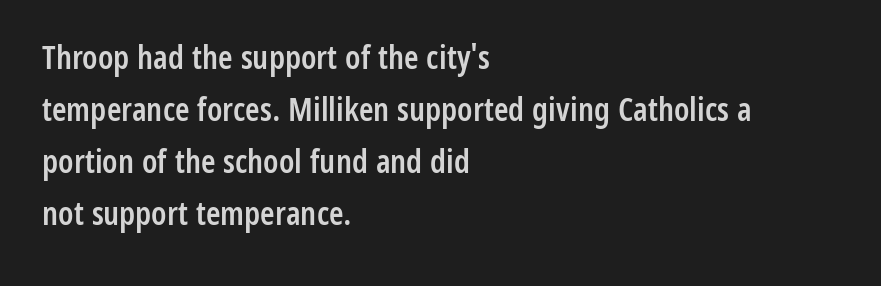
Horizontal bands of white between lines are of average thickness. Tracking value appears to be zero — textbook default spacing. The characters display no serif detailing; their extremities are plain. These lines are rendered in a variable-pitch font.
